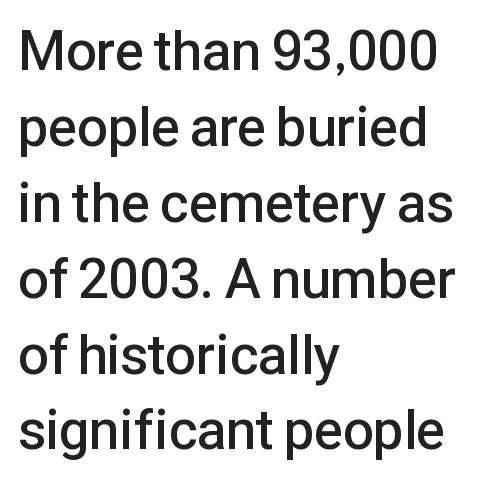
The image shows 55 px semibold sans-serif type, upright; set left-aligned, normal line spacing (1.38x), normal letter spacing, not underlined; low stroke contrast and a medium x-height.
